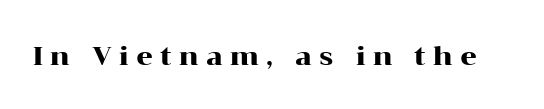
Do the letters lean? They stand straight. The type is letterspaced generously, with wide tracking. Letters rest on an invisible, unmarked baseline.
